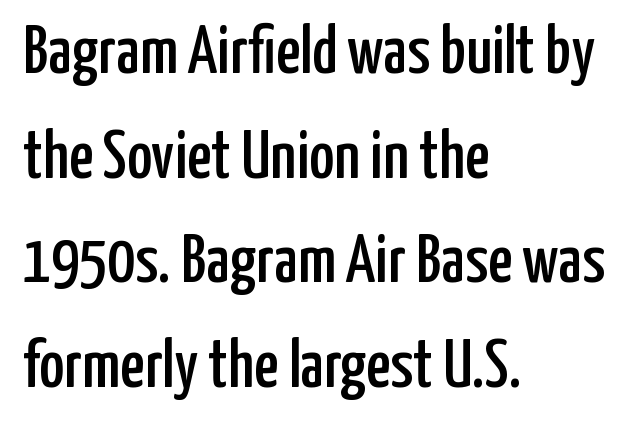
The image shows 68 px condensed sans-serif type, upright; set left-aligned, normal line spacing (1.54x), normal letter spacing, not underlined; low stroke contrast and a medium x-height.
